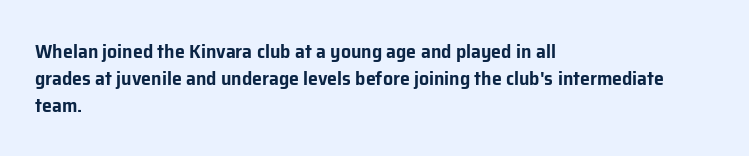
{"italic": "no", "underline": "no", "align": "left", "line_spacing": "normal", "line_spacing_ratio": 1.34, "letter_spacing": "normal", "letter_spacing_em": 0.0, "glyph_px": 20}
